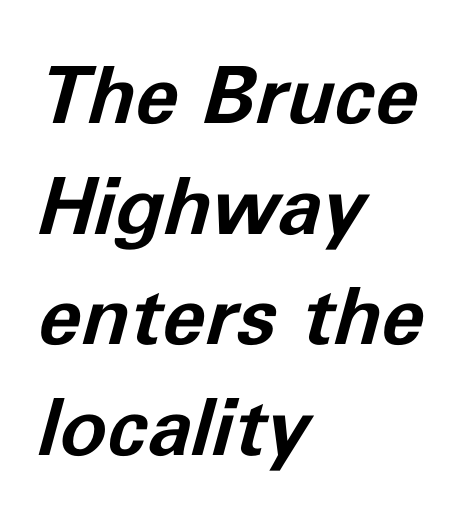
This sample has the flowing, uneven cadence of proportional lettering. Observe the lean: these are italic letterforms. Check under the words: just untouched page. Notice how thick the strokes are: this is what a full bold looks like.
